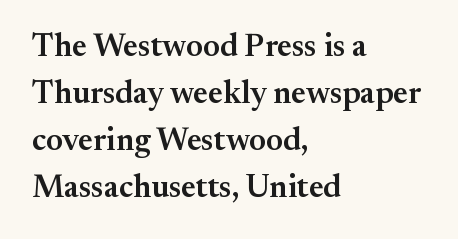
The image shows 32 px semibold serif type, upright; set left-aligned, normal line spacing (1.47x), normal letter spacing, not underlined; medium stroke contrast and a small x-height.
